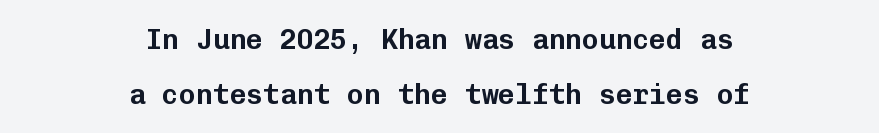
{"serif": "no", "italic": "no", "width": "normal", "stroke_contrast": "low", "x_height": "medium", "monospaced": "yes", "underline": "no", "align": "center", "line_spacing": "loose", "line_spacing_ratio": 1.96, "letter_spacing": "normal", "letter_spacing_em": 0.0, "glyph_px": 28}
